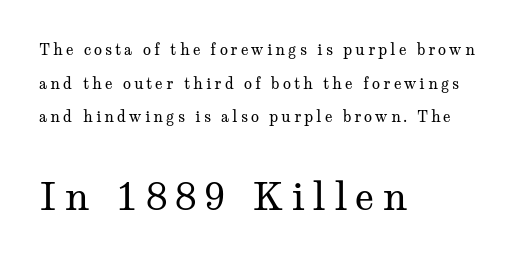
The letters carry serifs — small finishing strokes at the ends of their stems. Vertical spacing — loose. The composition opens small and finishes big. Short and long lines alike share a common starting point at left. The horizontal fit of the characters is loose and conspicuously gappy.
